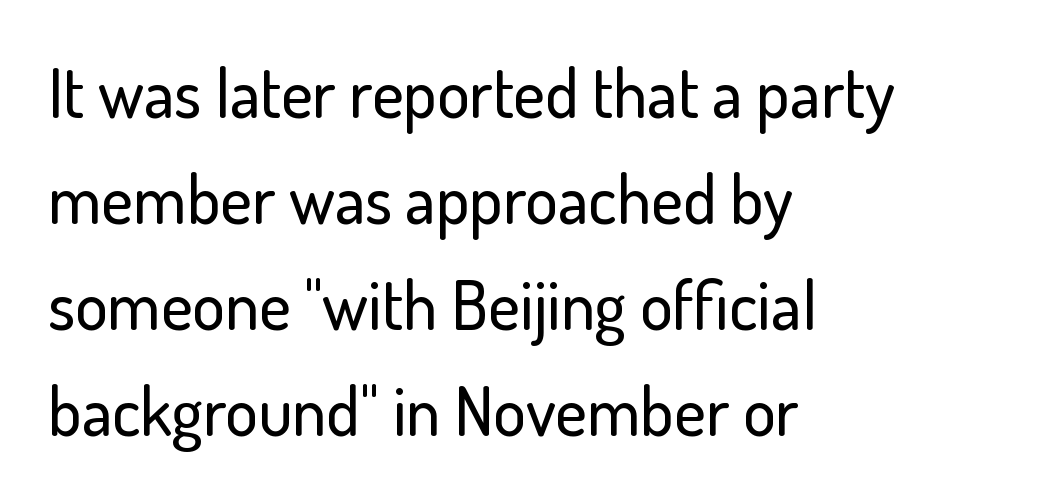
These lines were composed using upright roman letters. Casual observation: everything's shoved over to the left. The passage shown is not underscored anywhere. Character widths vary here, with narrow letters taking less room than wide ones. There is no visible air inserted between adjacent glyphs.
